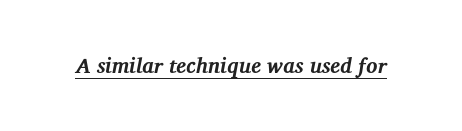
The image shows 21 px bold type, italic (leaning right); set normal letter spacing, underlined.
